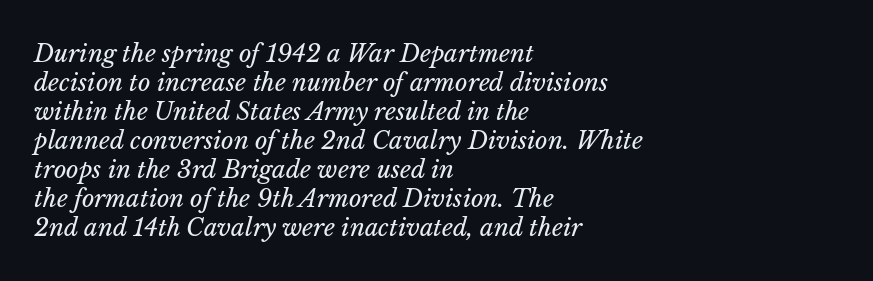
{"italic": "yes", "lean": "right", "slant_degrees": 14, "bold": "no", "underline": "no", "align": "left", "line_spacing_ratio": 1.21, "letter_spacing": "normal", "letter_spacing_em": 0.0, "glyph_px": 24}
